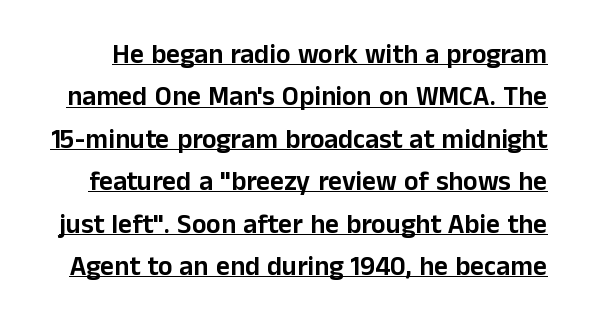
Q: Is the text italic (slanted)? A: No, it is upright.
Q: Is the text underlined? A: Yes.
Q: Is the spacing between letters normal or unusually wide? A: Normal.
Q: Is the spacing between lines tight, normal or loose? A: Normal.
